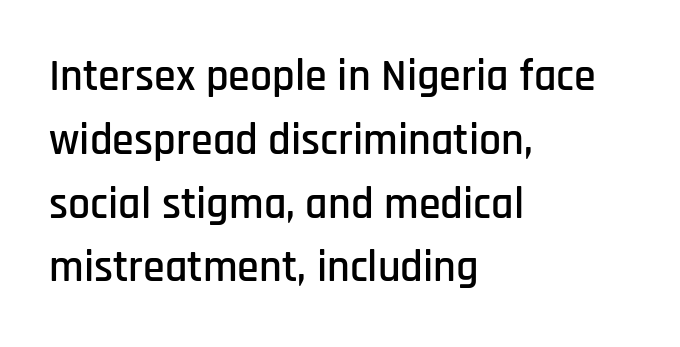
Q: Is the text italic (slanted)? A: No, it is upright.
Q: Is the typeface a serif or a sans-serif typeface? A: Sans-serif.
Q: Is the text underlined? A: No.
Q: How is the paragraph aligned? A: Left-aligned.
Q: Is the spacing between letters normal or unusually wide? A: Normal.
Q: Is the spacing between lines tight, normal or loose? A: Normal.
Q: Width (condensed, normal, or wide)? A: Condensed.
Q: Stroke contrast? A: Low.
Q: x-height? A: Large.
Q: Monospaced? A: No.
